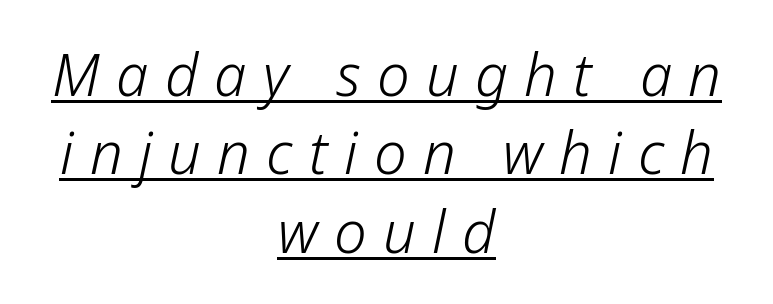
Is this a heavy cut? Hardly; it is regular or lighter. The letters advance in unequal steps, a hallmark of proportional type. Line starts and ends both wander, symmetrically. Honestly, the underline is the first thing you notice here. The font's italic variant was chosen for this text.
